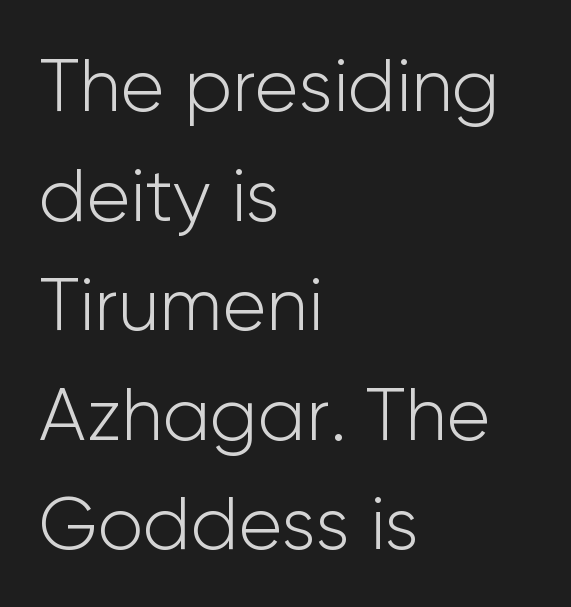
Q: Is the text bold? A: No.
Q: Is the text italic (slanted)? A: No, it is upright.
Q: Is the typeface a serif or a sans-serif typeface? A: Sans-serif.
Q: Is the text underlined? A: No.
Q: How is the paragraph aligned? A: Left-aligned.
Q: Is the spacing between letters normal or unusually wide? A: Normal.
Q: Is the spacing between lines tight, normal or loose? A: Normal.
Q: Width (condensed, normal, or wide)? A: Normal.
Q: Stroke contrast? A: Low.
Q: x-height? A: Medium.
Q: Monospaced? A: No.
